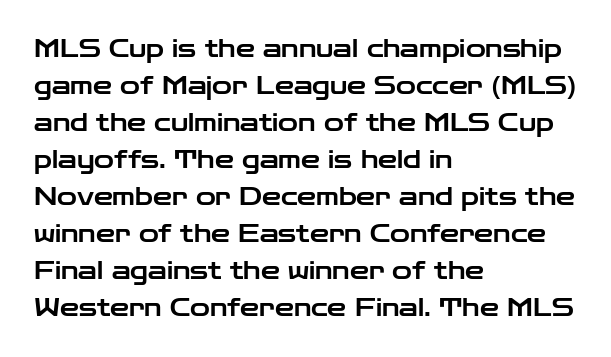
Q: Is the text italic (slanted)? A: No, it is upright.
Q: Is the text underlined? A: No.
Q: How is the paragraph aligned? A: Left-aligned.
Q: Is the spacing between letters normal or unusually wide? A: Normal.
Q: Is the spacing between lines tight, normal or loose? A: Normal.
